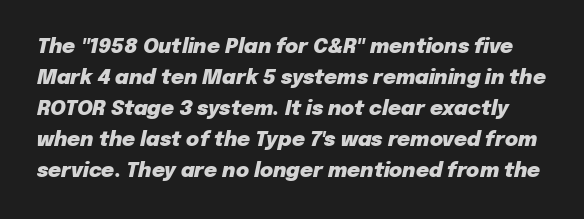
Q: Is the text bold? A: Yes.
Q: Is the text italic (slanted)? A: Yes, it leans right by about 12 degrees.
Q: Is the text underlined? A: No.
Q: Is the spacing between letters normal or unusually wide? A: Normal.
Q: Is the spacing between lines tight, normal or loose? A: Normal.
